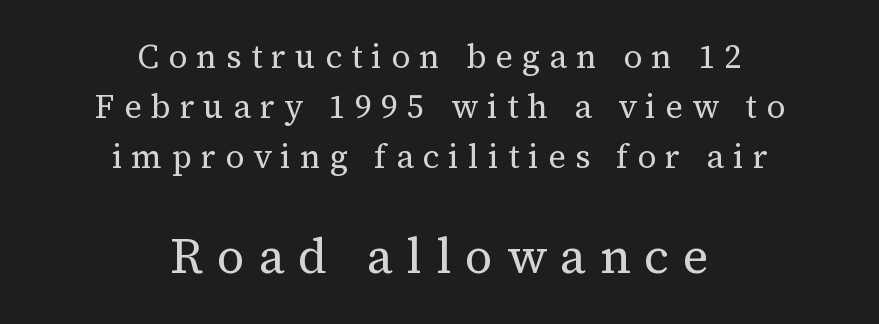
{"serif": "yes", "italic": "no", "bold": "no", "weight": "regular", "width": "normal", "stroke_contrast": "medium", "x_height": "medium", "monospaced": "no", "underline": "no", "align": "center", "line_spacing": "normal", "line_spacing_ratio": 1.51, "letter_spacing": "wide", "letter_spacing_em": 0.28, "larger_block": "second", "size_ratio": 1.48, "glyph_px": 49}
